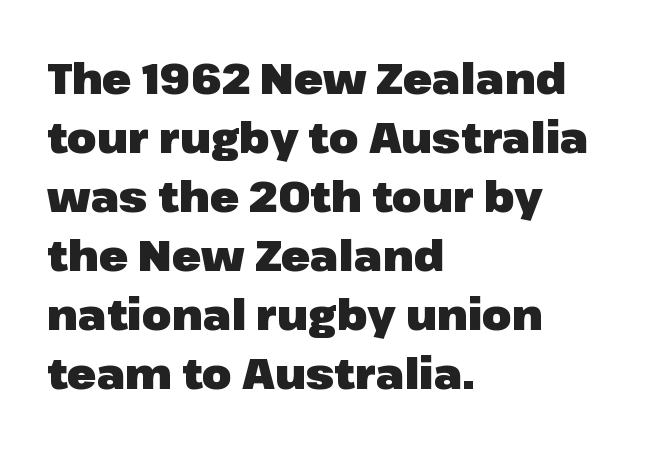
{"serif": "no", "italic": "no", "bold": "yes", "weight": "heavy", "width": "normal", "stroke_contrast": "low", "x_height": "medium", "monospaced": "no", "underline": "no", "align": "left", "line_spacing": "normal", "line_spacing_ratio": 1.37, "letter_spacing": "normal", "letter_spacing_em": 0.0, "glyph_px": 43}
